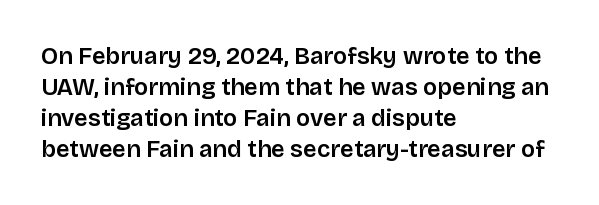
{"italic": "no", "bold": "semi", "underline": "no", "align": "left", "line_spacing": "normal", "line_spacing_ratio": 1.29, "letter_spacing": "normal", "letter_spacing_em": 0.0, "glyph_px": 24}
